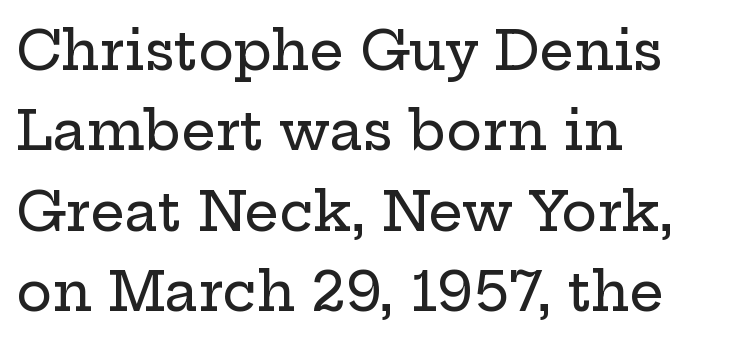
Q: Is the text italic (slanted)? A: No, it is upright.
Q: Is the typeface a serif or a sans-serif typeface? A: Serif.
Q: Is the text underlined? A: No.
Q: How is the paragraph aligned? A: Left-aligned.
Q: Is the spacing between letters normal or unusually wide? A: Normal.
Q: Is the spacing between lines tight, normal or loose? A: Normal.
Q: Width (condensed, normal, or wide)? A: Wide.
Q: Stroke contrast? A: Low.
Q: x-height? A: Medium.
Q: Monospaced? A: No.
